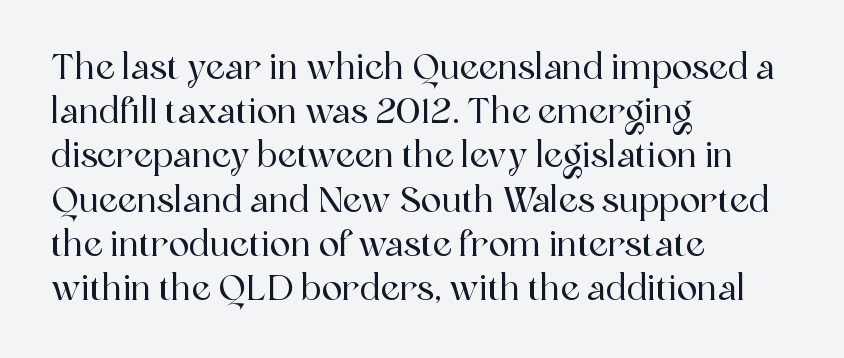
The image shows 34 px serif type, upright; set left-aligned, normal line spacing (1.3x), normal letter spacing, not underlined; a medium x-height.
